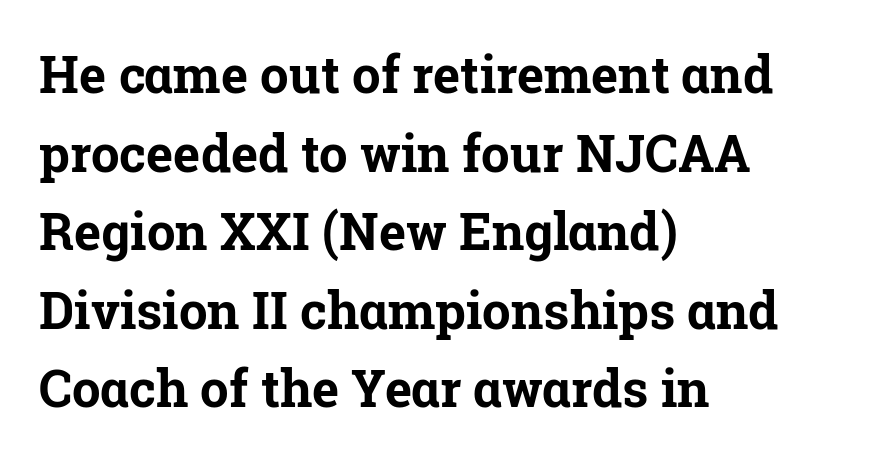
The image shows 51 px bold serif type, upright; set left-aligned, normal line spacing (1.54x), normal letter spacing, not underlined; low stroke contrast and a medium x-height.
